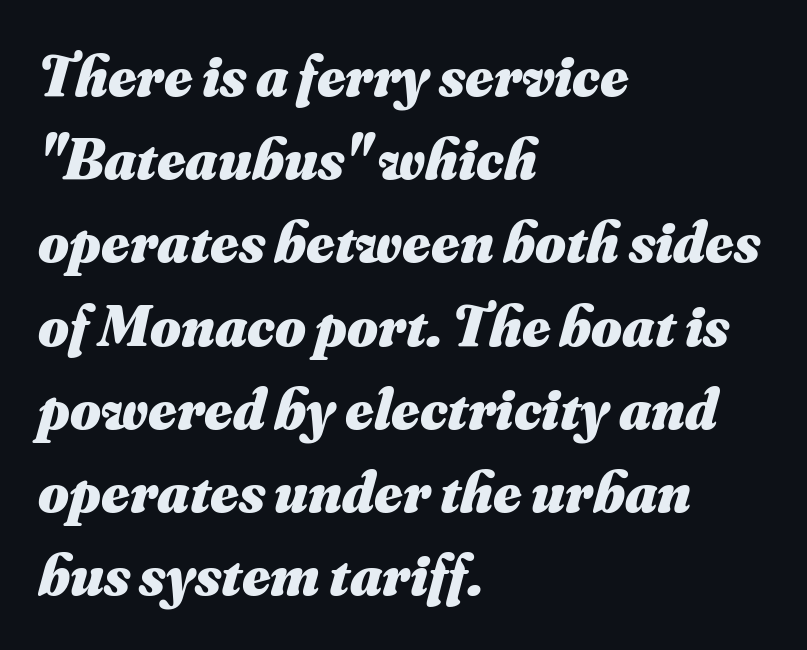
Q: Is the text bold? A: Yes.
Q: Is the text italic (slanted)? A: Yes, it leans right by about 16 degrees.
Q: Is the text underlined? A: No.
Q: How is the paragraph aligned? A: Left-aligned.
Q: Is the spacing between letters normal or unusually wide? A: Normal.
Q: Is the spacing between lines tight, normal or loose? A: Normal.
Q: Width (condensed, normal, or wide)? A: Normal.
Q: Stroke contrast? A: Medium.
Q: x-height? A: Small.
Q: Monospaced? A: No.
